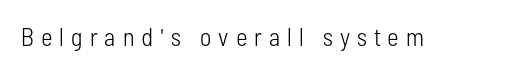
Descender tails drop into unmarked territory. Characters remain perfectly vertical along every line. Weight: not bold — regular or lighter. The rendering inserts visible extra space after every character.
